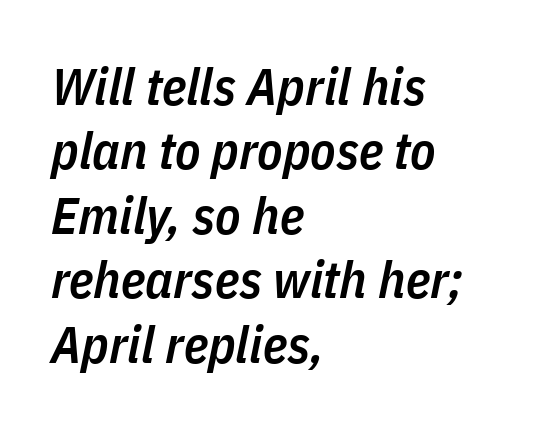
The image shows 52 px semibold, condensed type, italic (leaning right); set left-aligned, line spacing 1.24x, normal letter spacing, not underlined; low stroke contrast and a medium x-height.
